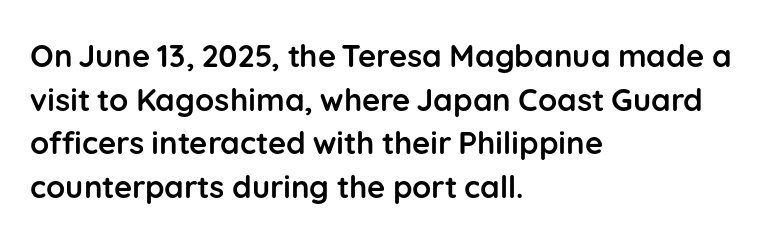
Notice how the passage keeps a crisp vertical edge on the left only. Set as a true bold cut, around the 700 mark. To sum up the face: it is a sans, with no serifs. The letters advance in unequal steps, a hallmark of proportional type.
